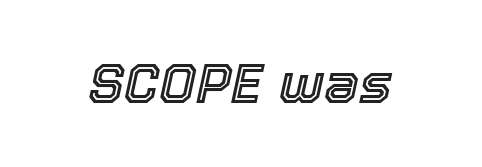
The image shows 56 px text type, italic (leaning right); set normal letter spacing, not underlined; a medium x-height.
